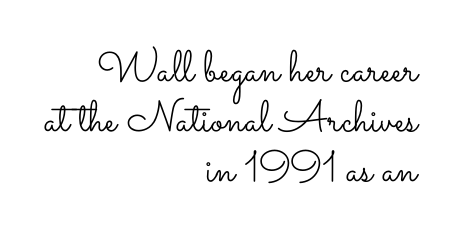
Q: Is the text bold? A: No.
Q: Is the text italic (slanted)? A: Yes.
Q: Is the text underlined? A: No.
Q: How is the paragraph aligned? A: Right-aligned.
Q: Is the spacing between letters normal or unusually wide? A: Normal.
Q: Is the spacing between lines tight, normal or loose? A: Tight.
Q: Width (condensed, normal, or wide)? A: Wide.
Q: Stroke contrast? A: Low.
Q: x-height? A: Small.
Q: Monospaced? A: No.
